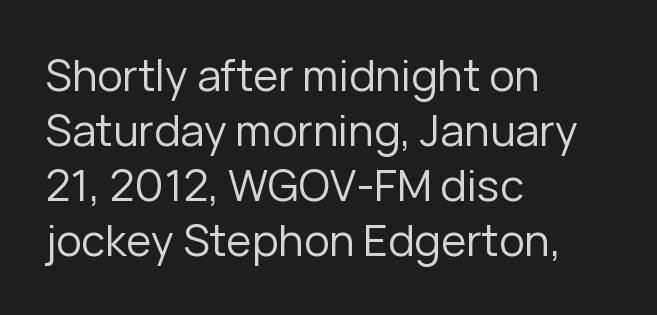
Regular leading. Caption: face not bold, strokes unweighted. No extra tracking has been applied to these lines. Honestly, there is no underline to notice here at all. In CSS terms this would be text-align: left. Spacing verdict: proportional, widths tailored to each character.
